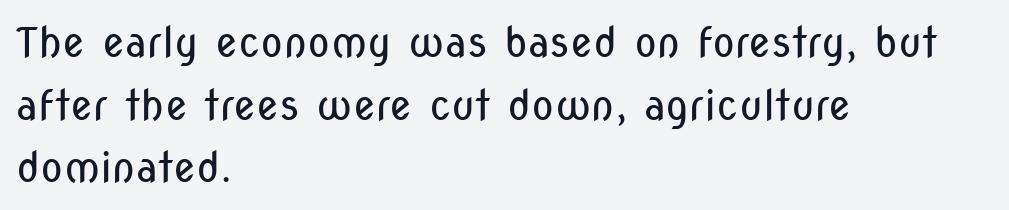
Q: Is the text bold? A: No.
Q: Is the text italic (slanted)? A: No, it is upright.
Q: Is the typeface a serif or a sans-serif typeface? A: Sans-serif.
Q: Is the text underlined? A: No.
Q: How is the paragraph aligned? A: Left-aligned.
Q: Is the spacing between letters normal or unusually wide? A: Normal.
Q: Is the spacing between lines tight, normal or loose? A: Normal.
Q: Width (condensed, normal, or wide)? A: Condensed.
Q: Stroke contrast? A: Low.
Q: x-height? A: Medium.
Q: Monospaced? A: No.
